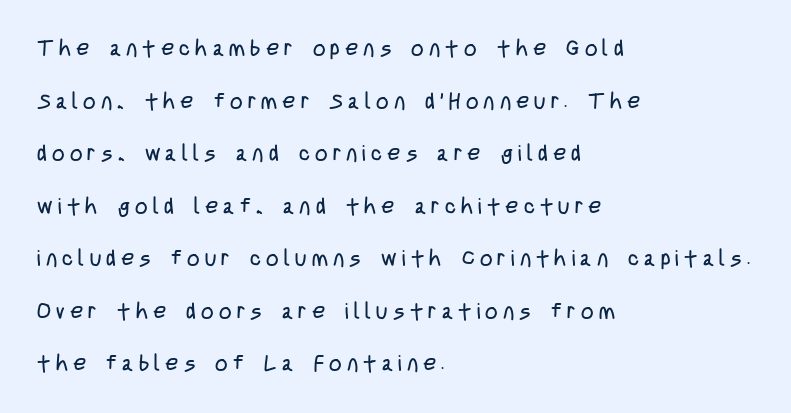
The image shows 22 px text type, upright; set left-aligned, loose line spacing (2.39x), unusually wide letter spacing (+0.24 em), not underlined.
